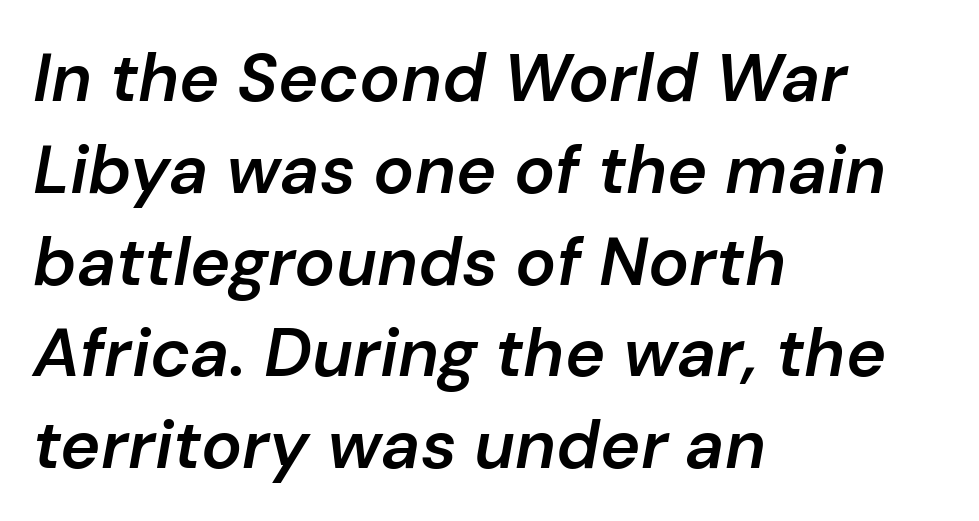
Q: Is the text bold? A: Semi-bold.
Q: Is the text italic (slanted)? A: Yes, it leans right by about 10 degrees.
Q: Is the text underlined? A: No.
Q: How is the paragraph aligned? A: Left-aligned.
Q: Is the spacing between letters normal or unusually wide? A: Normal.
Q: Is the spacing between lines tight, normal or loose? A: Normal.
Q: Width (condensed, normal, or wide)? A: Normal.
Q: Stroke contrast? A: Low.
Q: x-height? A: Medium.
Q: Monospaced? A: No.
